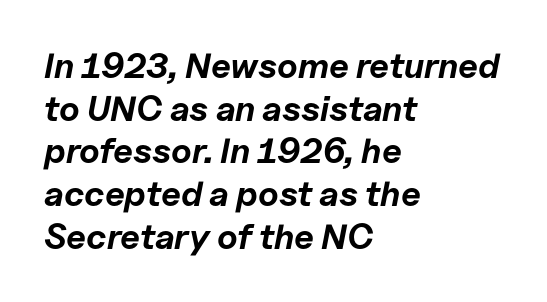
{"italic": "yes", "lean": "right", "slant_degrees": 11, "bold": "yes", "weight": "bold", "width": "normal", "stroke_contrast": "low", "x_height": "medium", "monospaced": "no", "underline": "no", "align": "left", "line_spacing_ratio": 1.22, "letter_spacing": "normal", "letter_spacing_em": 0.0, "glyph_px": 35}
